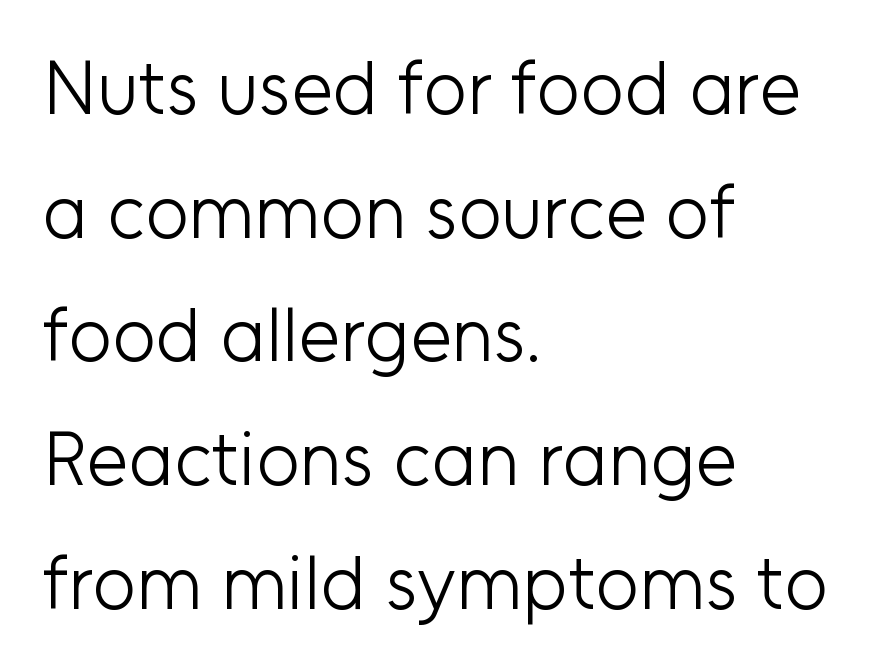
{"serif": "no", "italic": "no", "bold": "no", "weight": "light", "width": "normal", "stroke_contrast": "low", "x_height": "medium", "monospaced": "no", "underline": "no", "align": "left", "line_spacing": "normal", "line_spacing_ratio": 1.65, "letter_spacing": "normal", "letter_spacing_em": 0.0, "glyph_px": 75}
